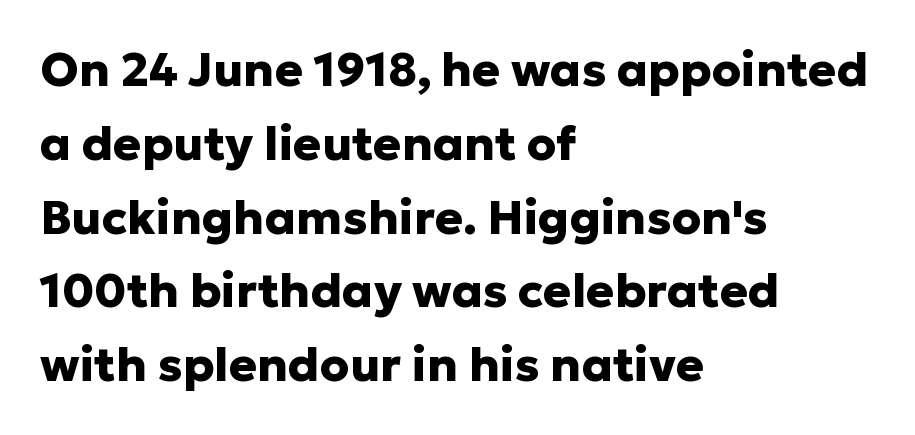
Q: Is the text bold? A: Yes.
Q: Is the text italic (slanted)? A: No, it is upright.
Q: Is the typeface a serif or a sans-serif typeface? A: Sans-serif.
Q: Is the text underlined? A: No.
Q: How is the paragraph aligned? A: Left-aligned.
Q: Is the spacing between letters normal or unusually wide? A: Normal.
Q: Is the spacing between lines tight, normal or loose? A: Normal.
Q: Width (condensed, normal, or wide)? A: Normal.
Q: Stroke contrast? A: Low.
Q: x-height? A: Medium.
Q: Monospaced? A: No.
